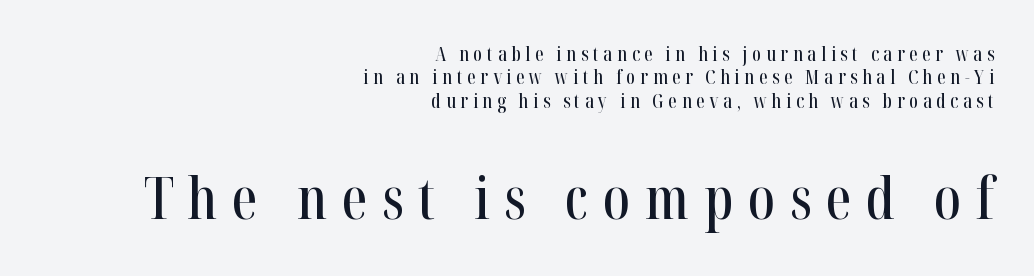
The image shows 58 px condensed serif type, upright; set right-aligned, line spacing 1.23x, unusually wide letter spacing (+0.25 em), not underlined; the second (bottom) block is 3.05x larger; high stroke contrast and a medium x-height.
